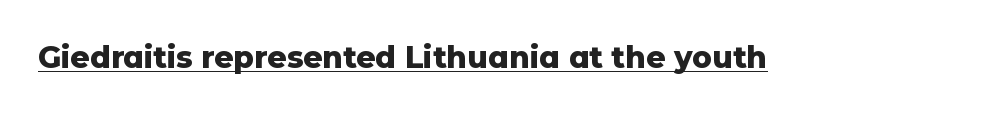
Q: Is the text bold? A: Yes.
Q: Is the text italic (slanted)? A: No, it is upright.
Q: Is the typeface a serif or a sans-serif typeface? A: Sans-serif.
Q: Is the text underlined? A: Yes.
Q: Is the spacing between letters normal or unusually wide? A: Normal.
Q: Width (condensed, normal, or wide)? A: Normal.
Q: Stroke contrast? A: Low.
Q: x-height? A: Medium.
Q: Monospaced? A: No.
